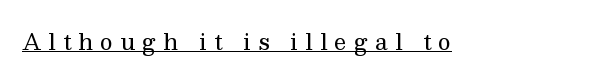
Q: Is the text bold? A: No.
Q: Is the text italic (slanted)? A: No, it is upright.
Q: Is the text underlined? A: Yes.
Q: Is the spacing between letters normal or unusually wide? A: Unusually wide.
